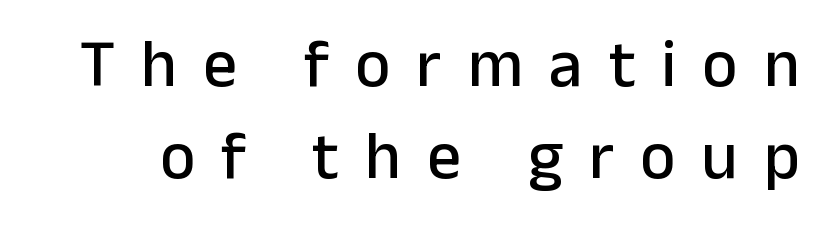
Q: Is the text italic (slanted)? A: No, it is upright.
Q: Is the typeface a serif or a sans-serif typeface? A: Sans-serif.
Q: Is the text underlined? A: No.
Q: Is the spacing between letters normal or unusually wide? A: Unusually wide.
Q: Is the spacing between lines tight, normal or loose? A: Normal.
Q: Width (condensed, normal, or wide)? A: Normal.
Q: Stroke contrast? A: Low.
Q: x-height? A: Medium.
Q: Monospaced? A: No.
